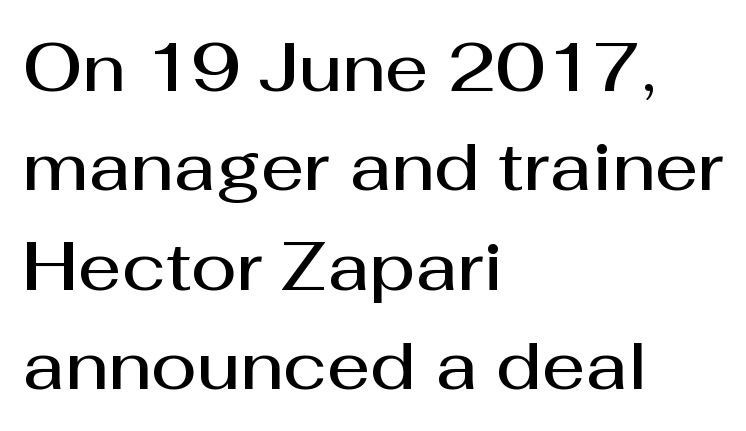
{"serif": "no", "italic": "no", "bold": "semi", "weight": "semibold", "width": "normal", "stroke_contrast": "medium", "x_height": "medium", "monospaced": "no", "underline": "no", "align": "left", "line_spacing": "normal", "line_spacing_ratio": 1.46, "letter_spacing": "normal", "letter_spacing_em": 0.0, "glyph_px": 68}
